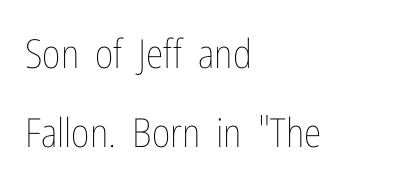
Glyph-to-glyph distance matches everyday printed text. The font is comparable to plain body text, perhaps lighter. Vertically, the passage feels expansive, rows floating well apart. These lines were composed using upright roman letters. A student would call this left alignment; a typographer would say flush left, rag right. Think of a printed novel: that variable character pitch is what you see here.
